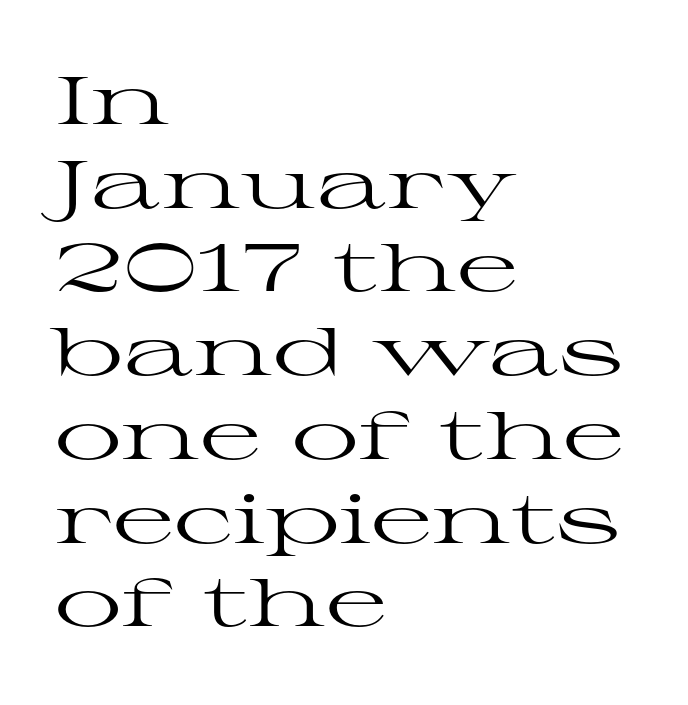
Q: Is the text bold? A: No.
Q: Is the text italic (slanted)? A: No, it is upright.
Q: Is the typeface a serif or a sans-serif typeface? A: Serif.
Q: Is the text underlined? A: No.
Q: How is the paragraph aligned? A: Left-aligned.
Q: Is the spacing between letters normal or unusually wide? A: Normal.
Q: Is the spacing between lines tight, normal or loose? A: Normal.
Q: Width (condensed, normal, or wide)? A: Wide.
Q: Stroke contrast? A: High.
Q: x-height? A: Medium.
Q: Monospaced? A: No.
